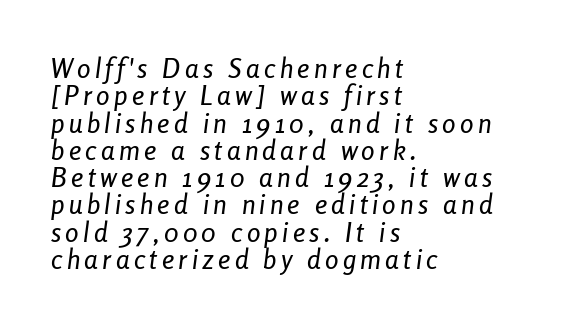
Q: Is the text italic (slanted)? A: Yes, it leans right by about 8 degrees.
Q: Is the text underlined? A: No.
Q: How is the paragraph aligned? A: Left-aligned.
Q: Is the spacing between lines tight, normal or loose? A: Tight.
